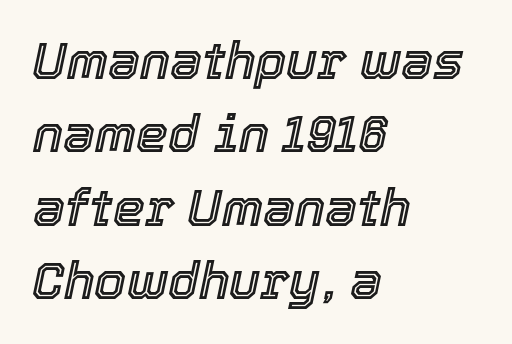
Varying glyph widths throughout — classic text-font behaviour. Baseline-to-baseline distance is the conventional proportion of letter height. The zone under the glyphs is completely vacant. Italic? Definitely — the glyphs are oblique.
